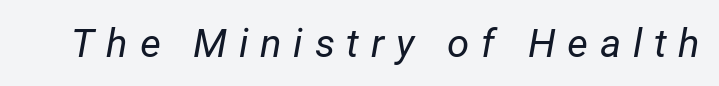
Short note: letters widely spaced. Do the characters align in a grid? No, the font is proportional. Stroke mass is kept to a normal reading level or below. Italic: yes, the glyphs are oblique.
